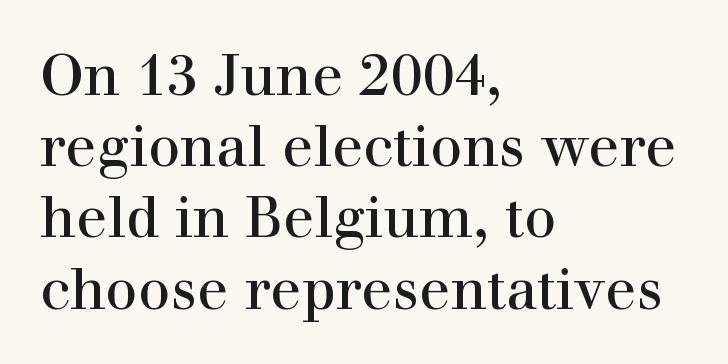
The image shows 57 px regular-weight serif type, upright; set left-aligned, normal line spacing (1.25x), normal letter spacing, not underlined; high stroke contrast and a medium x-height.
